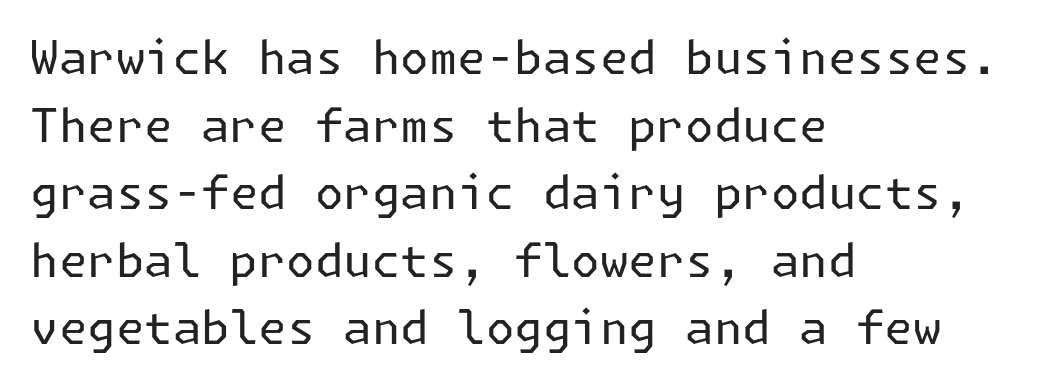
The image shows 46 px regular-weight sans-serif type, upright; set left-aligned, normal line spacing (1.47x), normal letter spacing, not underlined; low stroke contrast and a medium x-height.
